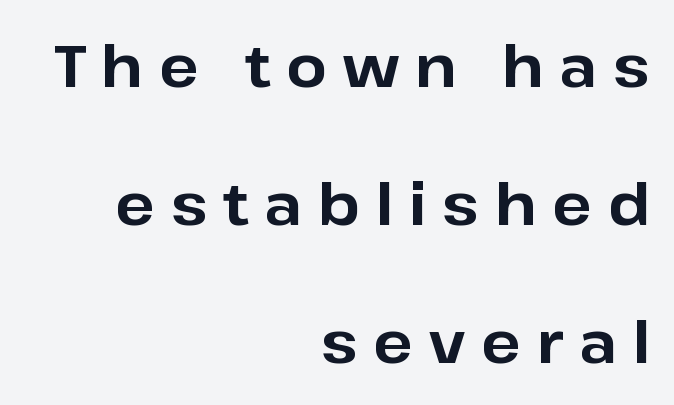
The image shows 58 px bold sans-serif type, upright; set right-aligned, loose line spacing (2.38x), unusually wide letter spacing (+0.27 em), not underlined; low stroke contrast and a medium x-height.
